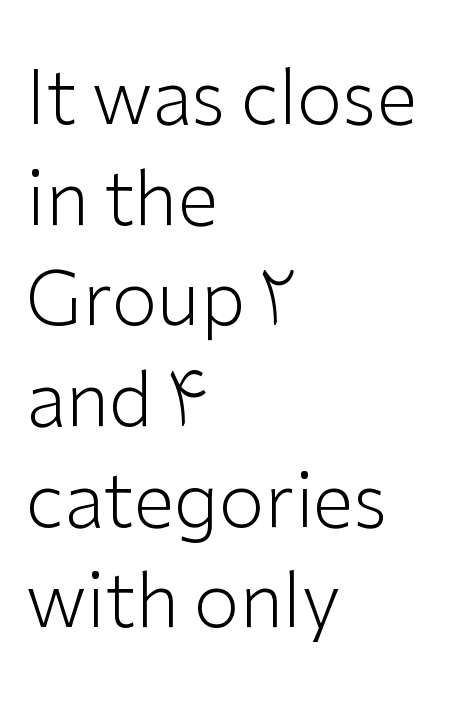
The image shows 74 px light sans-serif type, upright; set left-aligned, normal line spacing (1.36x), normal letter spacing, not underlined; low stroke contrast and a medium x-height.
